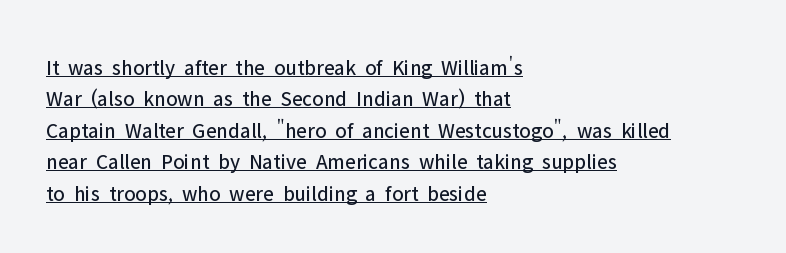
{"italic": "no", "bold": "no", "underline": "yes", "align": "left", "line_spacing": "normal", "line_spacing_ratio": 1.43, "letter_spacing": "normal", "letter_spacing_em": 0.0, "glyph_px": 22}
